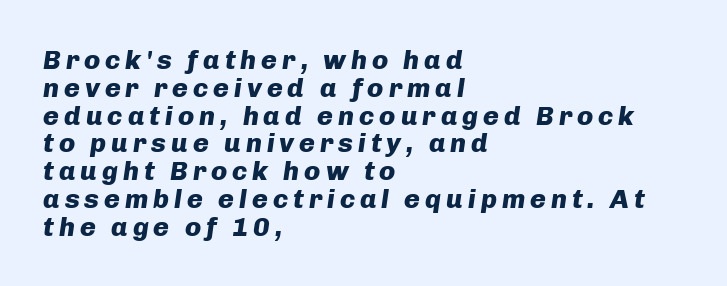
{"italic": "yes", "lean": "right", "slant_degrees": 8, "bold": "yes", "underline": "no", "align": "left", "line_spacing": "tight", "line_spacing_ratio": 1.03, "glyph_px": 27}
